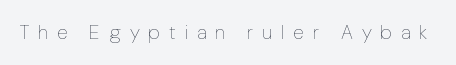
The image shows 20 px text type, upright; set unusually wide letter spacing (+0.44 em), not underlined.
